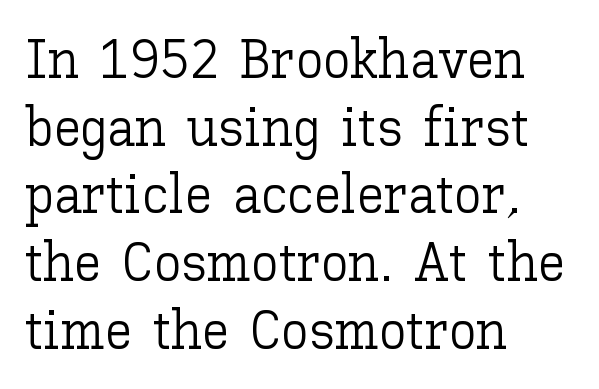
Q: Is the text bold? A: No.
Q: Is the text italic (slanted)? A: No, it is upright.
Q: Is the text underlined? A: No.
Q: How is the paragraph aligned? A: Left-aligned.
Q: Is the spacing between letters normal or unusually wide? A: Normal.
Q: Width (condensed, normal, or wide)? A: Normal.
Q: Stroke contrast? A: Low.
Q: x-height? A: Medium.
Q: Monospaced? A: No.
